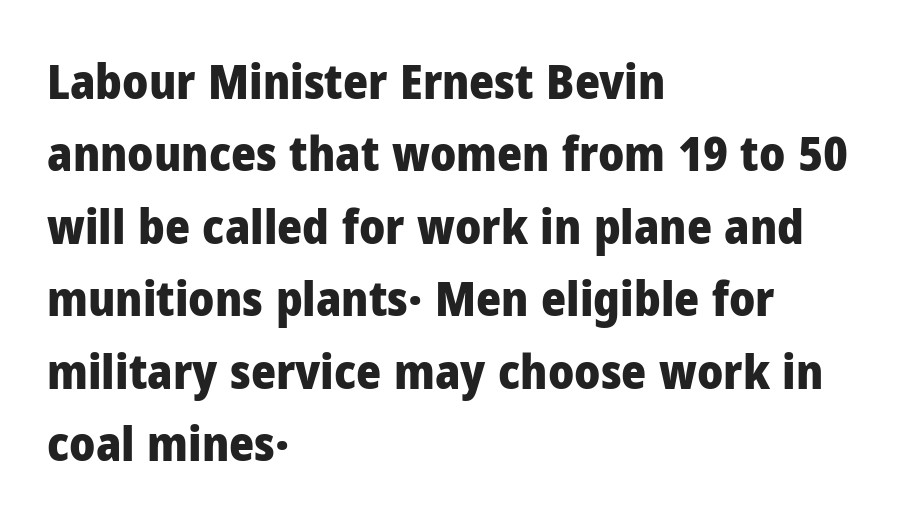
Q: Is the text bold? A: Yes.
Q: Is the text italic (slanted)? A: No, it is upright.
Q: Is the typeface a serif or a sans-serif typeface? A: Sans-serif.
Q: Is the text underlined? A: No.
Q: How is the paragraph aligned? A: Left-aligned.
Q: Is the spacing between letters normal or unusually wide? A: Normal.
Q: Is the spacing between lines tight, normal or loose? A: Normal.
Q: Width (condensed, normal, or wide)? A: Normal.
Q: Stroke contrast? A: Low.
Q: x-height? A: Medium.
Q: Monospaced? A: No.
